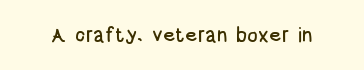
The image shows 20 px text type, upright; set normal letter spacing, not underlined.
